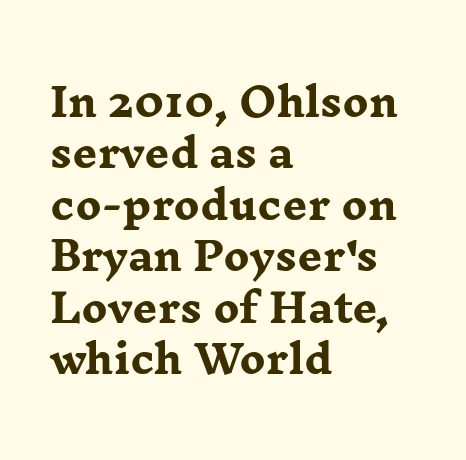
Decoration check: the copy has no underline. Is the type bold? Yes — the strokes are clearly thick and heavy. The rendering anchors every line to the left-hand side. Posture: straight, roman, zero tilt.
